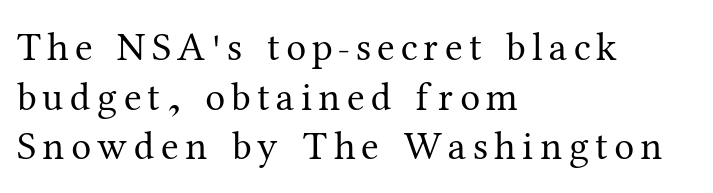
Q: Is the text bold? A: No.
Q: Is the text italic (slanted)? A: No, it is upright.
Q: Is the typeface a serif or a sans-serif typeface? A: Serif.
Q: Is the text underlined? A: No.
Q: How is the paragraph aligned? A: Left-aligned.
Q: Width (condensed, normal, or wide)? A: Normal.
Q: Stroke contrast? A: Medium.
Q: x-height? A: Medium.
Q: Monospaced? A: No.
